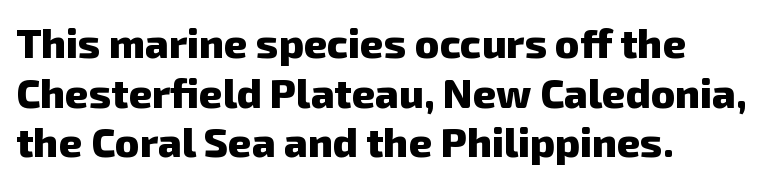
The image shows 41 px heavy sans-serif type; set left-aligned, line spacing 1.21x, normal letter spacing, not underlined; low stroke contrast and a medium x-height.
